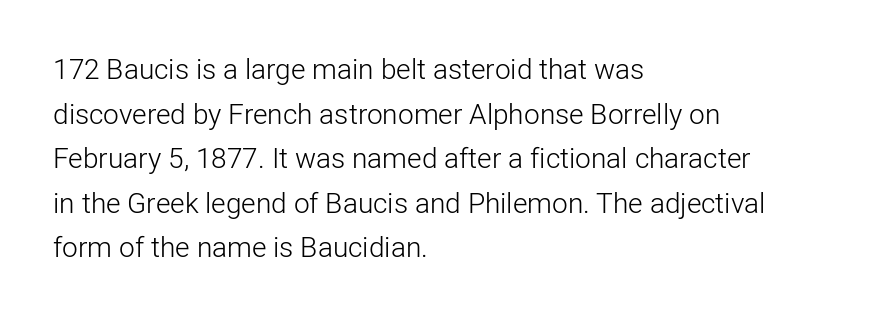
Q: Is the text bold? A: No.
Q: Is the text italic (slanted)? A: No, it is upright.
Q: Is the typeface a serif or a sans-serif typeface? A: Sans-serif.
Q: Is the text underlined? A: No.
Q: How is the paragraph aligned? A: Left-aligned.
Q: Is the spacing between letters normal or unusually wide? A: Normal.
Q: Is the spacing between lines tight, normal or loose? A: Normal.
Q: Width (condensed, normal, or wide)? A: Normal.
Q: Stroke contrast? A: Low.
Q: x-height? A: Medium.
Q: Monospaced? A: No.
